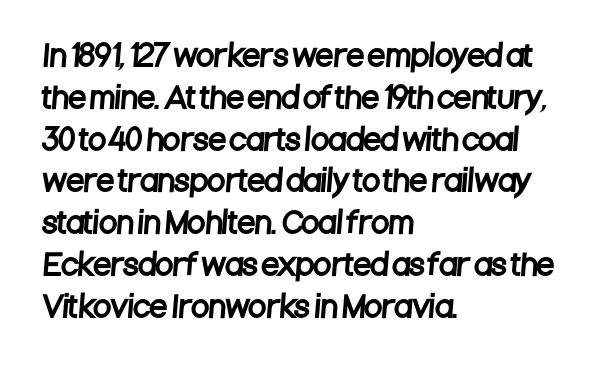
The image shows 29 px condensed sans-serif type; set left-aligned, normal line spacing (1.44x), normal letter spacing, not underlined; low stroke contrast and a large x-height.
